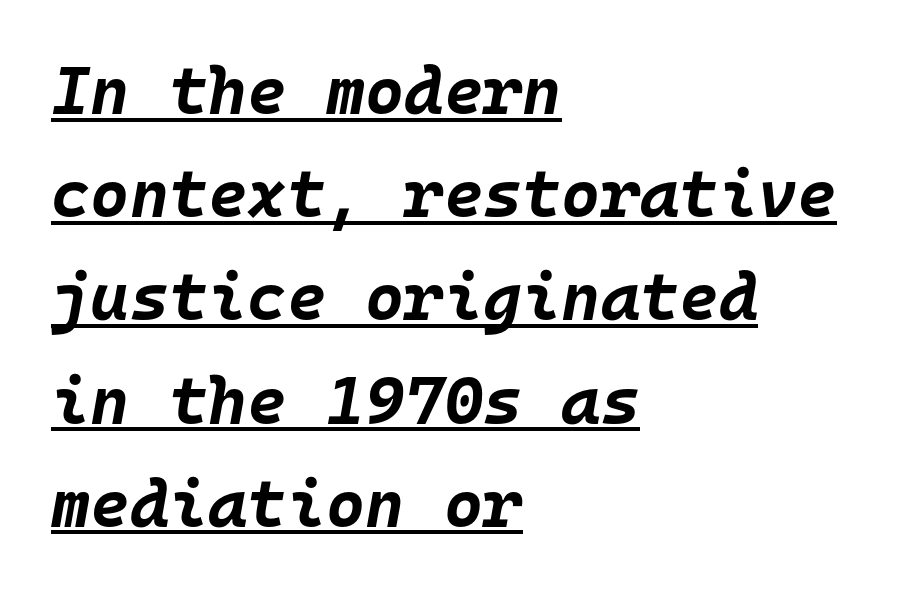
Q: Is the text bold? A: Yes.
Q: Is the text italic (slanted)? A: Yes, it leans right by about 10 degrees.
Q: Is the text underlined? A: Yes.
Q: How is the paragraph aligned? A: Left-aligned.
Q: Is the spacing between letters normal or unusually wide? A: Normal.
Q: Is the spacing between lines tight, normal or loose? A: Normal.
Q: Width (condensed, normal, or wide)? A: Normal.
Q: Stroke contrast? A: Low.
Q: x-height? A: Large.
Q: Monospaced? A: Yes.
